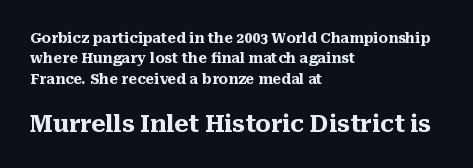
The image shows 23 px bold type, upright; set left-aligned, normal line spacing (1.46x), normal letter spacing, not underlined; the second (bottom) block is 1.64x larger.
